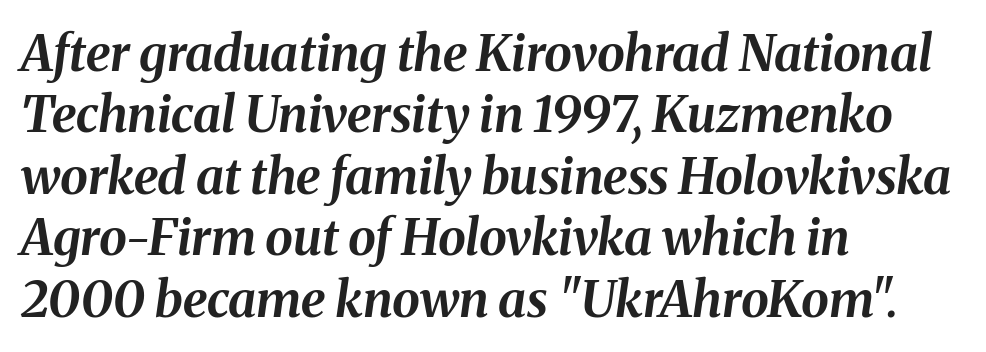
Q: Is the text bold? A: Yes.
Q: Is the text italic (slanted)? A: Yes, it leans right by about 8 degrees.
Q: Is the text underlined? A: No.
Q: How is the paragraph aligned? A: Left-aligned.
Q: Is the spacing between letters normal or unusually wide? A: Normal.
Q: Width (condensed, normal, or wide)? A: Normal.
Q: Stroke contrast? A: Medium.
Q: x-height? A: Medium.
Q: Monospaced? A: No.
